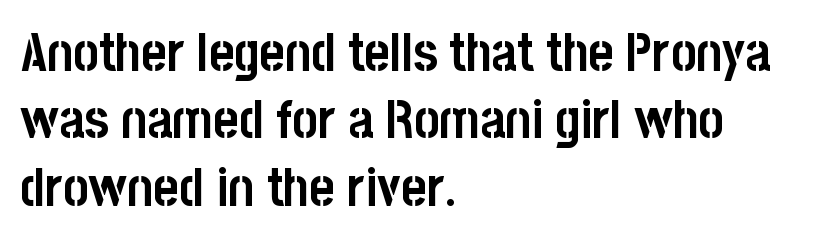
The image shows 54 px semibold, condensed sans-serif type, upright; set left-aligned, normal line spacing (1.25x), normal letter spacing, not underlined; low stroke contrast and a large x-height.
